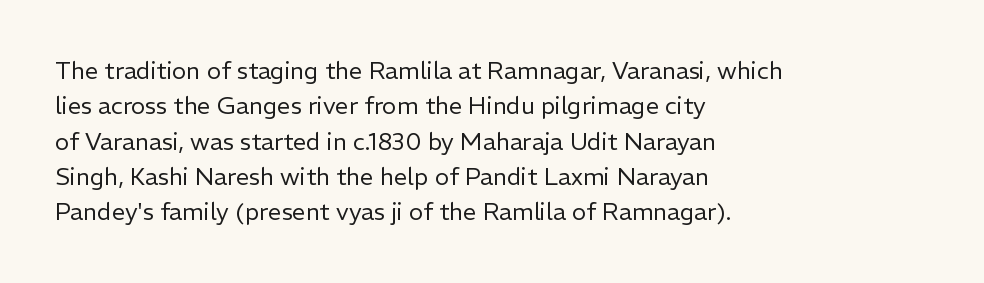
{"italic": "no", "bold": "no", "underline": "no", "align": "left", "line_spacing": "normal", "line_spacing_ratio": 1.47, "letter_spacing": "normal", "letter_spacing_em": 0.0, "glyph_px": 24}
